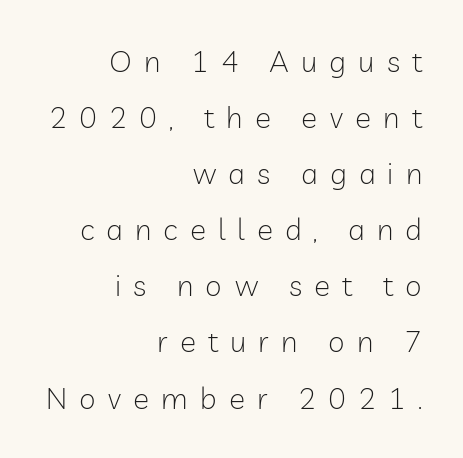
The image shows 30 px light sans-serif type, upright; set right-aligned, line spacing 1.87x, unusually wide letter spacing (+0.4 em), not underlined; low stroke contrast and a medium x-height.
